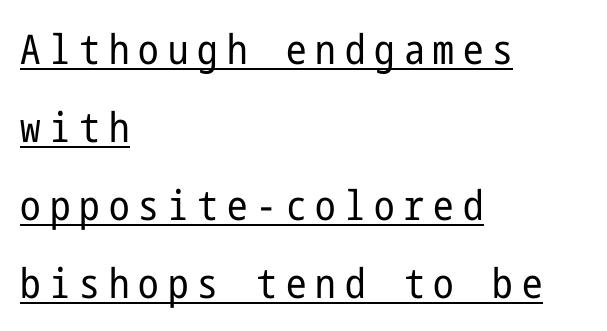
Q: Is the text bold? A: No.
Q: Is the text italic (slanted)? A: No, it is upright.
Q: Is the typeface a serif or a sans-serif typeface? A: Sans-serif.
Q: Is the text underlined? A: Yes.
Q: How is the paragraph aligned? A: Left-aligned.
Q: Is the spacing between letters normal or unusually wide? A: Unusually wide.
Q: Is the spacing between lines tight, normal or loose? A: Loose.
Q: Width (condensed, normal, or wide)? A: Condensed.
Q: Stroke contrast? A: Low.
Q: x-height? A: Medium.
